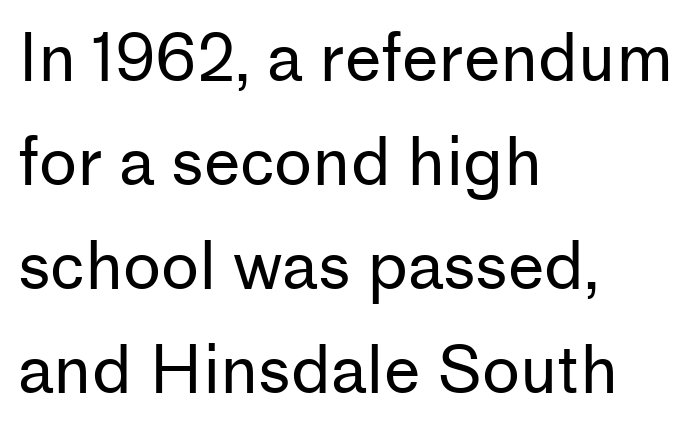
{"serif": "no", "italic": "no", "bold": "no", "weight": "regular", "width": "normal", "stroke_contrast": "low", "x_height": "medium", "monospaced": "no", "underline": "no", "align": "left", "line_spacing": "normal", "line_spacing_ratio": 1.6, "letter_spacing": "normal", "letter_spacing_em": 0.0, "glyph_px": 65}
